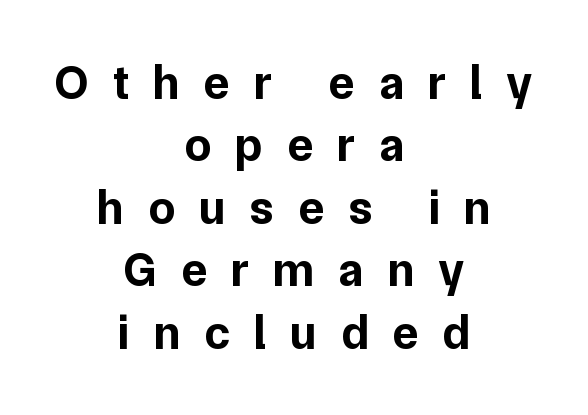
Q: Is the text bold? A: Yes.
Q: Is the text italic (slanted)? A: No, it is upright.
Q: Is the typeface a serif or a sans-serif typeface? A: Sans-serif.
Q: Is the text underlined? A: No.
Q: How is the paragraph aligned? A: Centered.
Q: Is the spacing between letters normal or unusually wide? A: Unusually wide.
Q: Is the spacing between lines tight, normal or loose? A: Normal.
Q: Width (condensed, normal, or wide)? A: Normal.
Q: Stroke contrast? A: Low.
Q: x-height? A: Medium.
Q: Monospaced? A: No.
